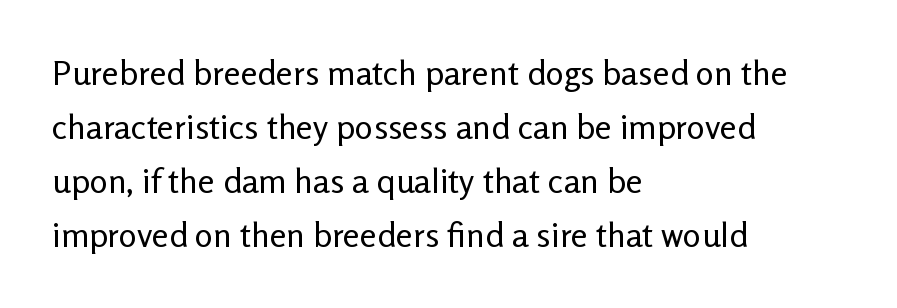
The image shows 34 px regular-weight sans-serif type, upright; set left-aligned, normal line spacing (1.59x), normal letter spacing, not underlined; low stroke contrast and a medium x-height.
